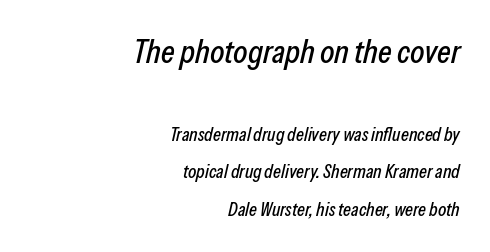
Q: Is the text italic (slanted)? A: Yes, it leans right by about 13 degrees.
Q: Is the text underlined? A: No.
Q: How is the paragraph aligned? A: Right-aligned.
Q: Is the spacing between letters normal or unusually wide? A: Normal.
Q: Is the spacing between lines tight, normal or loose? A: Loose.
Q: Which block of text is set in a larger size, the first (top) or the second (bottom)? A: The first (top) one.
Q: Width (condensed, normal, or wide)? A: Condensed.
Q: Stroke contrast? A: Low.
Q: x-height? A: Medium.
Q: Monospaced? A: No.
